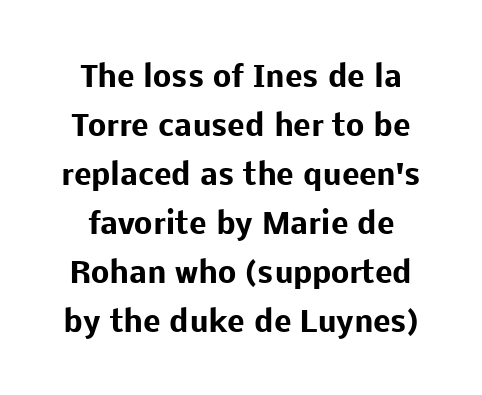
{"serif": "no", "italic": "no", "bold": "yes", "weight": "heavy", "width": "normal", "stroke_contrast": "low", "x_height": "medium", "monospaced": "no", "underline": "no", "align": "center", "line_spacing": "normal", "line_spacing_ratio": 1.69, "letter_spacing": "normal", "letter_spacing_em": 0.0, "glyph_px": 29}
